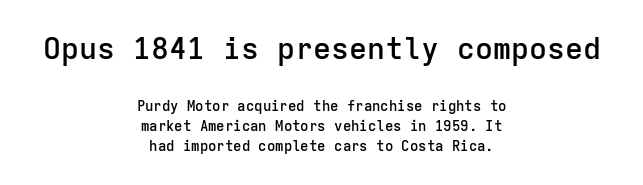
{"serif": "no", "italic": "no", "bold": "semi", "weight": "semibold", "width": "normal", "stroke_contrast": "low", "x_height": "medium", "monospaced": "yes", "underline": "no", "align": "center", "line_spacing": "normal", "line_spacing_ratio": 1.43, "letter_spacing": "normal", "letter_spacing_em": 0.0, "larger_block": "first", "size_ratio": 2.14, "glyph_px": 30}
